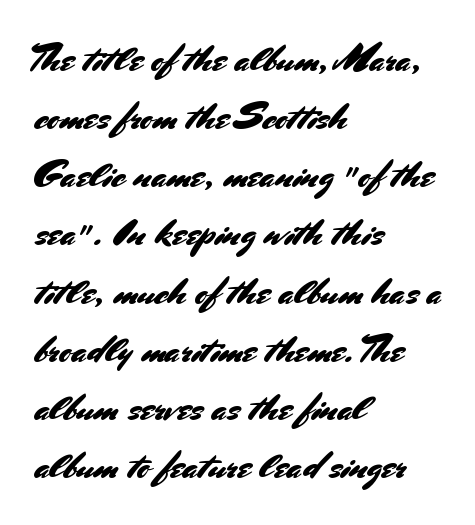
Q: Is the text italic (slanted)? A: Yes.
Q: Is the typeface a serif or a sans-serif typeface? A: Sans-serif.
Q: Is the text underlined? A: No.
Q: How is the paragraph aligned? A: Left-aligned.
Q: Is the spacing between letters normal or unusually wide? A: Normal.
Q: Is the spacing between lines tight, normal or loose? A: Normal.
Q: Width (condensed, normal, or wide)? A: Normal.
Q: Stroke contrast? A: Medium.
Q: x-height? A: Small.
Q: Monospaced? A: No.
